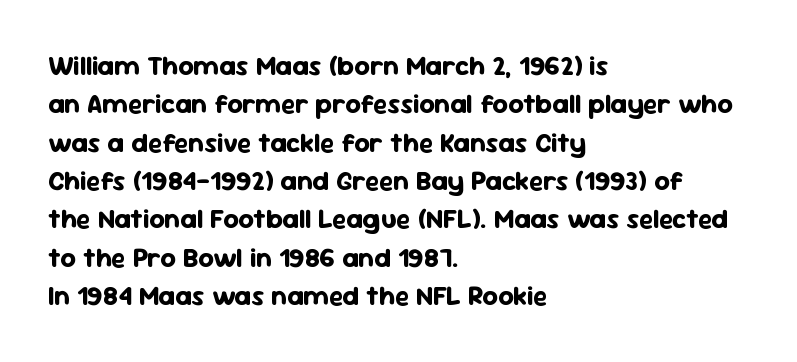
Q: Is the text bold? A: Yes.
Q: Is the text italic (slanted)? A: No, it is upright.
Q: Is the text underlined? A: No.
Q: How is the paragraph aligned? A: Left-aligned.
Q: Is the spacing between letters normal or unusually wide? A: Normal.
Q: Is the spacing between lines tight, normal or loose? A: Normal.
